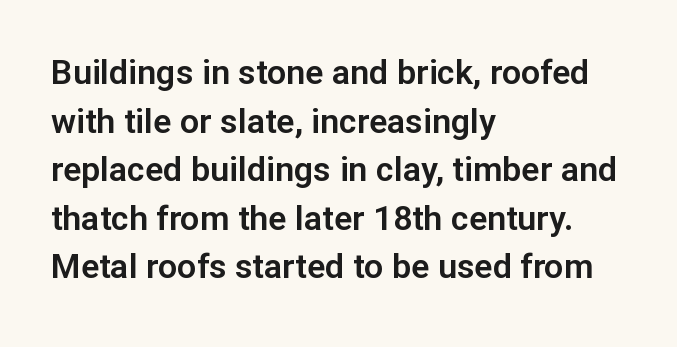
The type sits square on the baseline with zero lean. Reading down the column, the eye jumps a familiar distance to each next line. What kind of face is this? One without serifs — a sans. A classic flush-left, rag-right setting is used for this passage.
